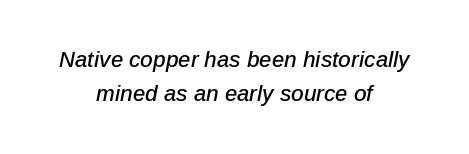
Type without underlining. Caption: standard tracking, unaltered. Horizontal alignment here is central, giving a formal, balanced look. Quick note: interline space is typical. There's an unmistakable incline to the writing here.
